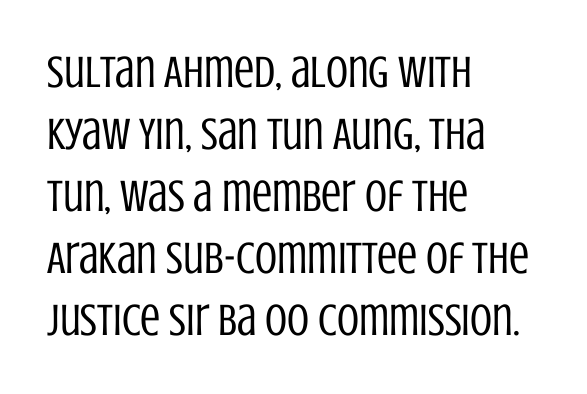
The image shows 45 px regular-weight, condensed sans-serif type, upright; set left-aligned, normal line spacing (1.38x), normal letter spacing, not underlined; low stroke contrast and a large x-height.
